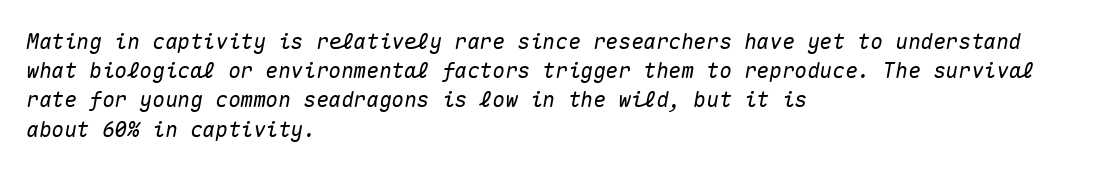
{"italic": "yes", "lean": "right", "slant_degrees": 10, "underline": "no", "align": "left", "line_spacing": "normal", "line_spacing_ratio": 1.39, "letter_spacing": "normal", "letter_spacing_em": 0.0, "glyph_px": 21}
